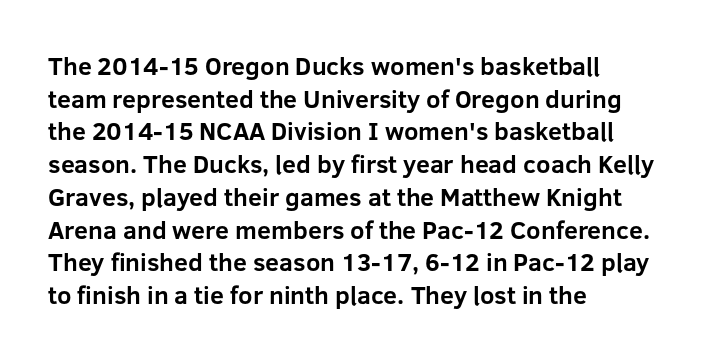
Q: Is the text bold? A: Yes.
Q: Is the text italic (slanted)? A: No, it is upright.
Q: Is the text underlined? A: No.
Q: How is the paragraph aligned? A: Left-aligned.
Q: Is the spacing between letters normal or unusually wide? A: Normal.
Q: Is the spacing between lines tight, normal or loose? A: Normal.
